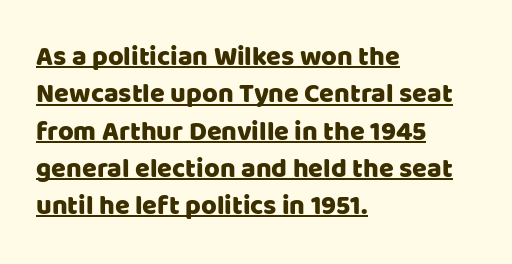
Characters remain perfectly vertical along every line. The rendering keeps characters at their native spacing. The words here are underlined. The lines are quadded left. How would I describe the line gaps? Plain and ordinary.
